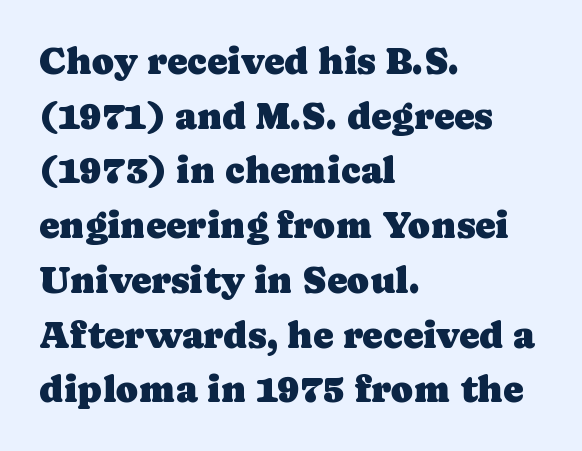
Q: Is the text italic (slanted)? A: No, it is upright.
Q: Is the typeface a serif or a sans-serif typeface? A: Serif.
Q: Is the text underlined? A: No.
Q: How is the paragraph aligned? A: Left-aligned.
Q: Is the spacing between letters normal or unusually wide? A: Normal.
Q: Is the spacing between lines tight, normal or loose? A: Normal.
Q: Width (condensed, normal, or wide)? A: Normal.
Q: Stroke contrast? A: Low.
Q: x-height? A: Medium.
Q: Monospaced? A: No.
